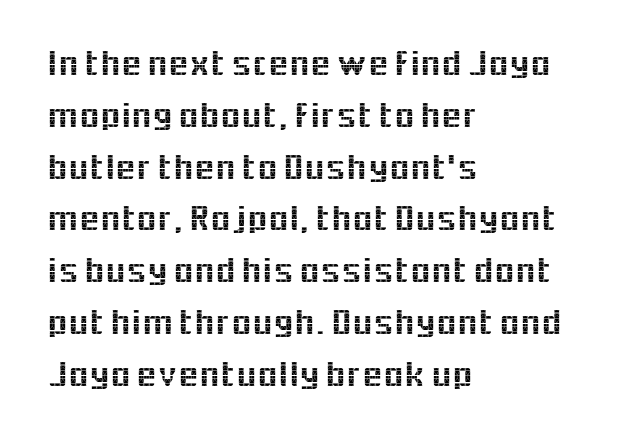
{"serif": "no", "italic": "no", "width": "normal", "x_height": "medium", "monospaced": "no", "underline": "no", "align": "left", "line_spacing": "normal", "line_spacing_ratio": 1.4, "letter_spacing": "normal", "letter_spacing_em": 0.0, "glyph_px": 37}
